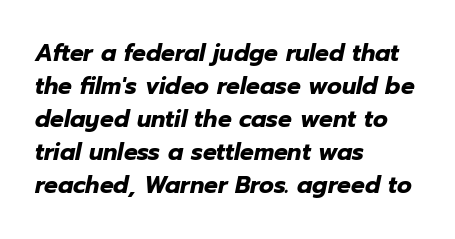
The image shows 23 px bold type, italic (leaning right); set left-aligned, normal line spacing (1.44x), normal letter spacing, not underlined.
